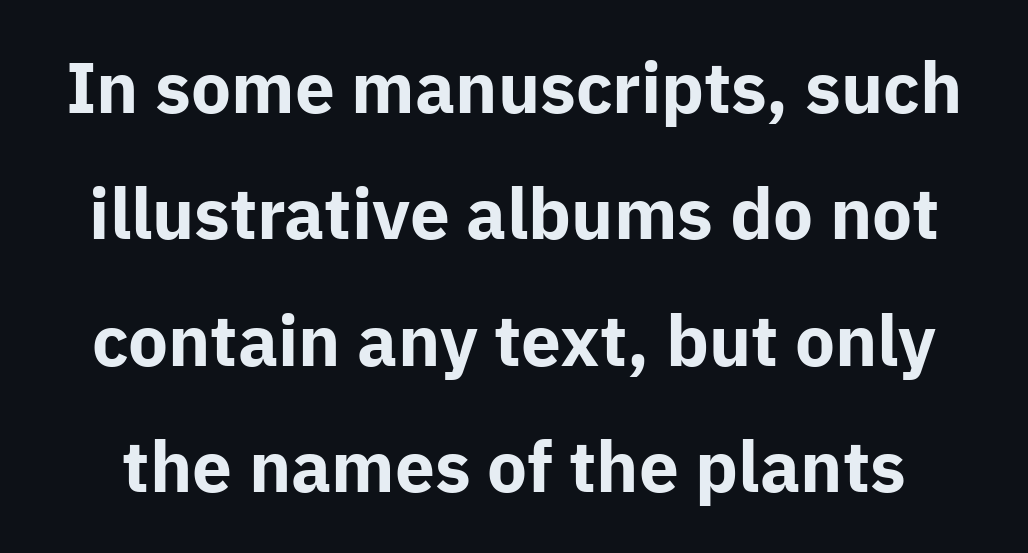
{"serif": "no", "italic": "no", "bold": "yes", "weight": "bold", "width": "normal", "stroke_contrast": "low", "x_height": "medium", "monospaced": "no", "underline": "no", "line_spacing_ratio": 1.78, "letter_spacing": "normal", "letter_spacing_em": 0.0, "glyph_px": 71}
